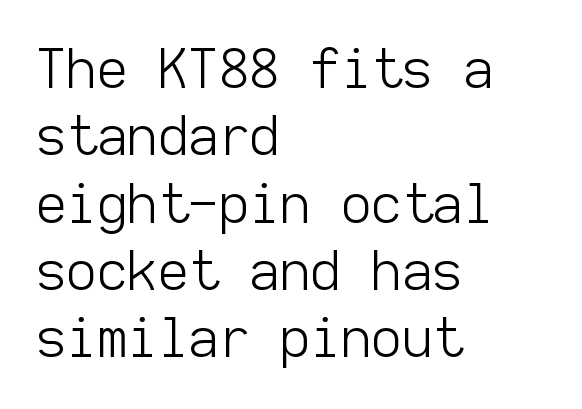
The image shows 53 px light sans-serif type, upright, monospaced; set left-aligned, normal line spacing (1.27x), normal letter spacing, not underlined; low stroke contrast and a medium x-height.
